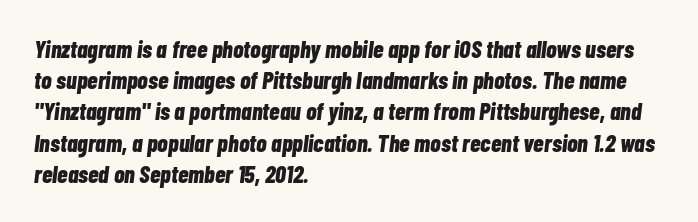
The image shows 24 px bold type, italic (leaning right); set left-aligned, normal line spacing (1.3x), normal letter spacing, not underlined.
